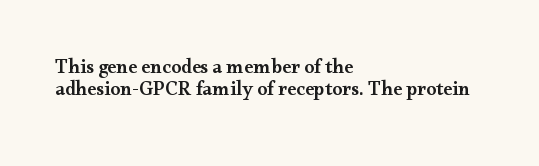
The image shows 20 px text type, upright; set left-aligned, tight line spacing (1.11x), normal letter spacing, not underlined.
